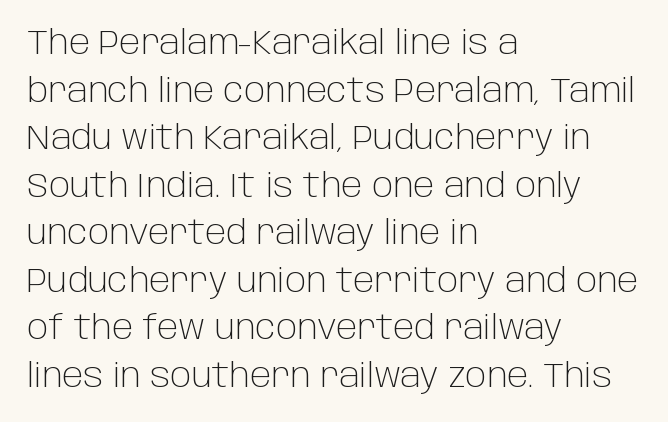
The image shows 33 px light sans-serif type, upright; set left-aligned, normal line spacing (1.44x), normal letter spacing, not underlined; low stroke contrast and a large x-height.
